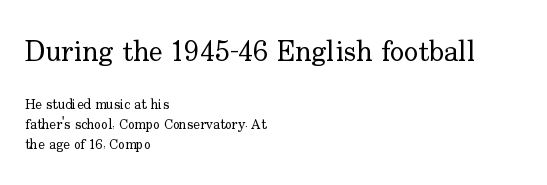
The image shows 29 px regular-weight serif type, upright; set left-aligned, normal line spacing (1.46x), normal letter spacing, not underlined; the first (top) block is 2.07x larger; low stroke contrast and a small x-height.
